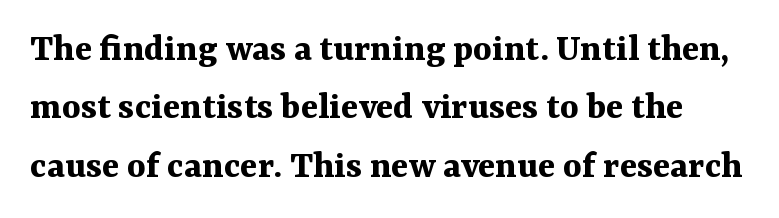
{"serif": "yes", "italic": "no", "bold": "yes", "weight": "bold", "width": "normal", "stroke_contrast": "medium", "x_height": "medium", "monospaced": "no", "underline": "no", "line_spacing": "normal", "line_spacing_ratio": 1.46, "letter_spacing": "normal", "letter_spacing_em": 0.0, "glyph_px": 40}
